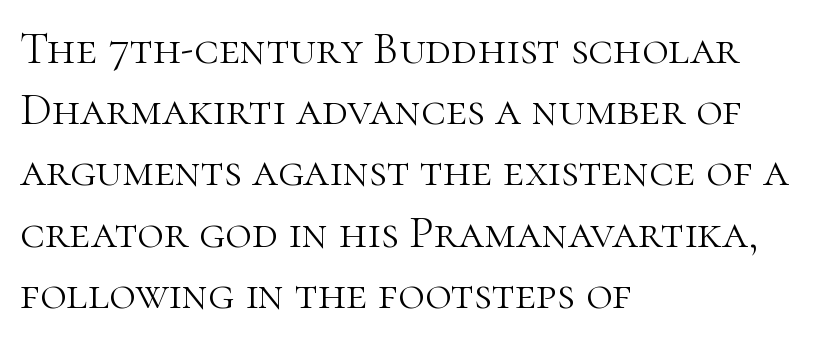
The passage shown is typed in a proportional face where columns would drift. Look at the bottom of the vertical strokes: they flare into serifs here. Quick note: not italic, upright. Stems here are at most as thick as an everyday book face. Evenly set lines give the paragraph a standard silhouette. This rendering leaves character spacing at its baseline value.
